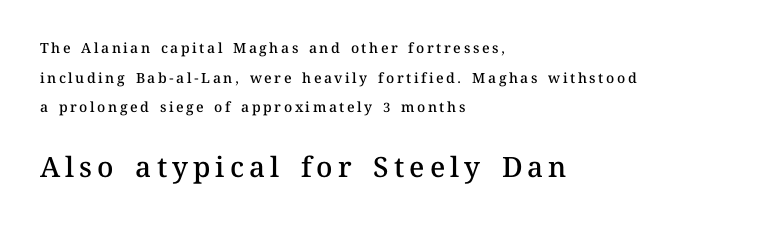
The image shows 28 px semibold type, upright; set left-aligned, loose line spacing (2.12x), not underlined; the second (bottom) block is 2.0x larger; medium stroke contrast and a medium x-height.
